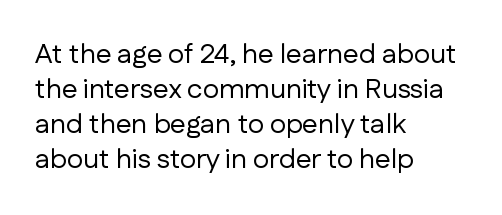
Q: Is the text bold? A: No.
Q: Is the text italic (slanted)? A: No, it is upright.
Q: Is the typeface a serif or a sans-serif typeface? A: Sans-serif.
Q: Is the text underlined? A: No.
Q: How is the paragraph aligned? A: Left-aligned.
Q: Is the spacing between letters normal or unusually wide? A: Normal.
Q: Is the spacing between lines tight, normal or loose? A: Normal.
Q: Width (condensed, normal, or wide)? A: Normal.
Q: Stroke contrast? A: Low.
Q: x-height? A: Medium.
Q: Monospaced? A: No.
